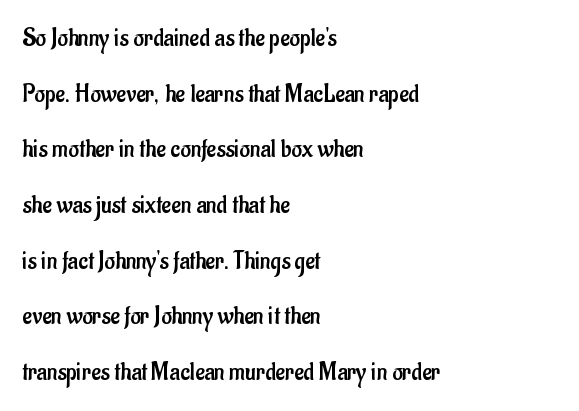
{"italic": "no", "bold": "no", "underline": "no", "align": "left", "line_spacing": "loose", "line_spacing_ratio": 2.14, "letter_spacing": "normal", "letter_spacing_em": 0.0, "glyph_px": 26}
